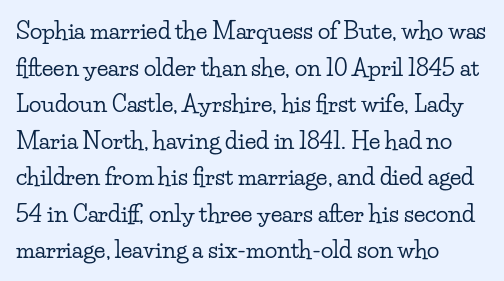
{"italic": "no", "underline": "no", "align": "left", "line_spacing": "normal", "line_spacing_ratio": 1.59, "letter_spacing": "normal", "letter_spacing_em": 0.0, "glyph_px": 23}
